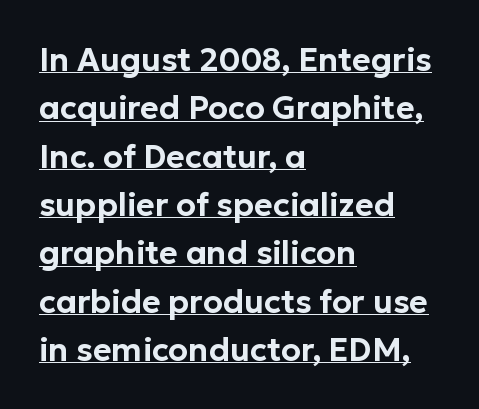
{"serif": "no", "italic": "no", "width": "normal", "stroke_contrast": "low", "x_height": "medium", "monospaced": "no", "underline": "yes", "align": "left", "line_spacing": "normal", "line_spacing_ratio": 1.51, "letter_spacing": "normal", "letter_spacing_em": 0.0, "glyph_px": 32}
